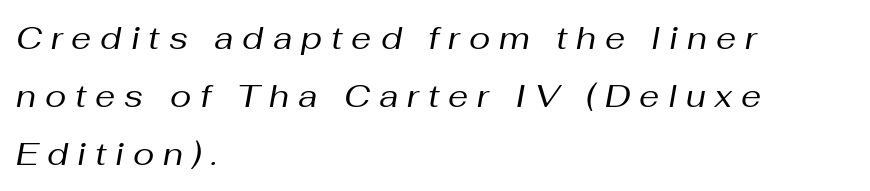
A bare baseline throughout the passage. Compared with ordinary roman type, these characters are visibly tilted. One-word summary of the alignment: left. Heaviness? Minimal to ordinary, like unemphasized prose. The line texture is sparse and dotted thanks to wide tracking. The rendering uses natural spacing where letterforms have individual widths.
